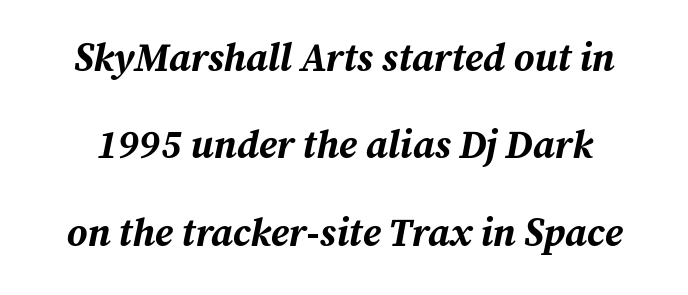
Proportional: the letters do not fall into vertical columns. One glance says open: line gaps are wider than usual. When letters slant like this, we call the style italic. The area under the type is left untouched.
